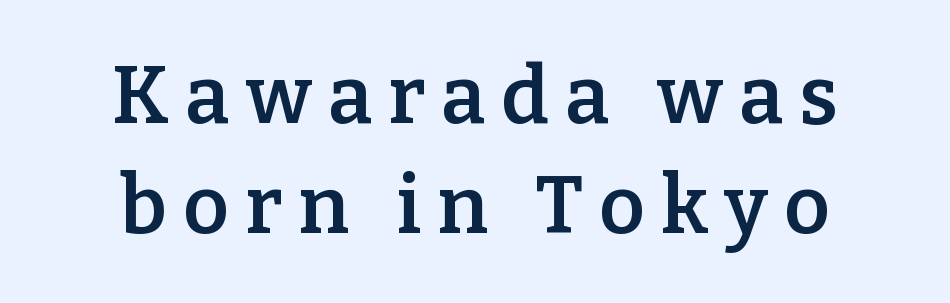
Q: Is the text bold? A: Semi-bold.
Q: Is the text italic (slanted)? A: No, it is upright.
Q: Is the typeface a serif or a sans-serif typeface? A: Serif.
Q: Is the text underlined? A: No.
Q: How is the paragraph aligned? A: Centered.
Q: Is the spacing between letters normal or unusually wide? A: Unusually wide.
Q: Is the spacing between lines tight, normal or loose? A: Normal.
Q: Width (condensed, normal, or wide)? A: Normal.
Q: Stroke contrast? A: Low.
Q: x-height? A: Medium.
Q: Monospaced? A: No.
